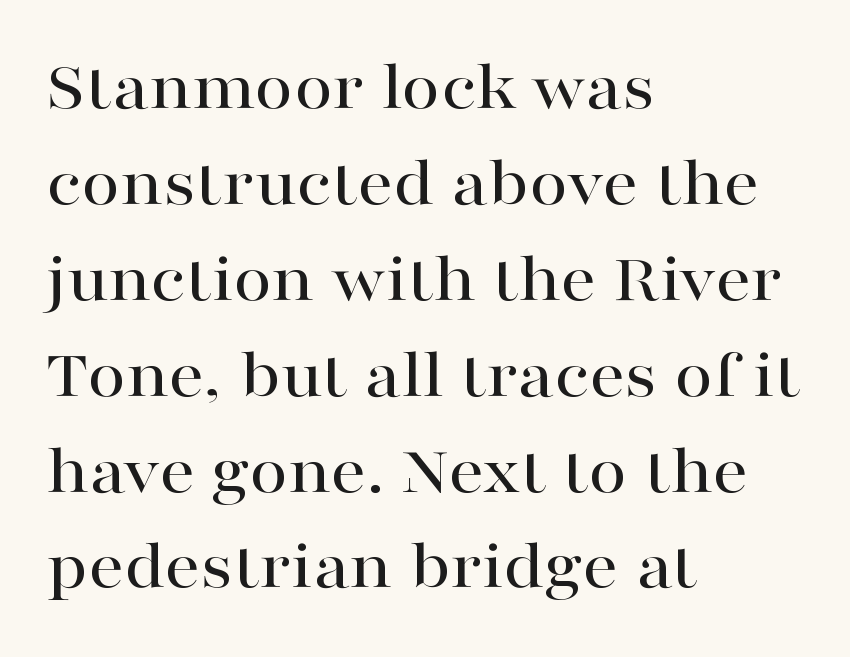
The image shows 70 px wide serif type, upright; set left-aligned, normal line spacing (1.37x), normal letter spacing, not underlined; high stroke contrast and a medium x-height.
